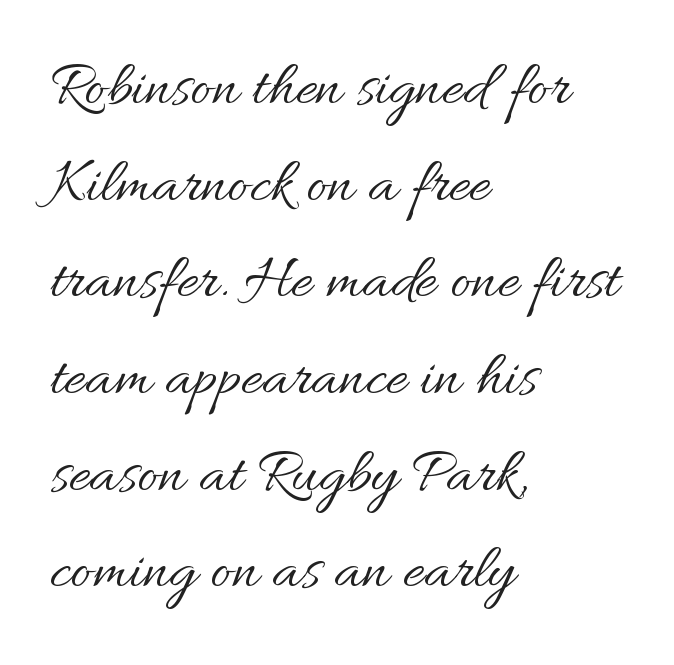
Looks like regular typesetting: each glyph gets only the width it needs. Between one letter and the next there's only the usual sliver of space. Line spacing here is normal. Left-aligned paragraph, ragged on the right. Bare-footed words on every line.
